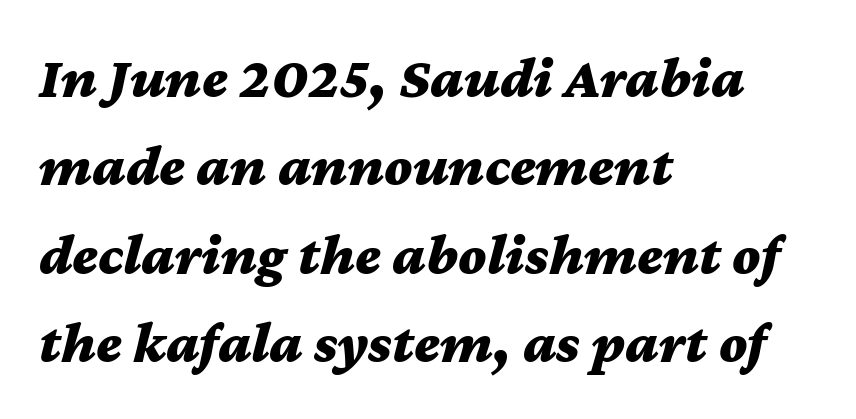
Caption: multi-line text, flush left, ragged right. Leading matches the norm, producing a regular column. The area under the type is left untouched. Rendered with sloped, italic letterforms. Looks like regular typesetting: each glyph gets only the width it needs. The letters sit at their default tracking, neither squeezed nor spread.
